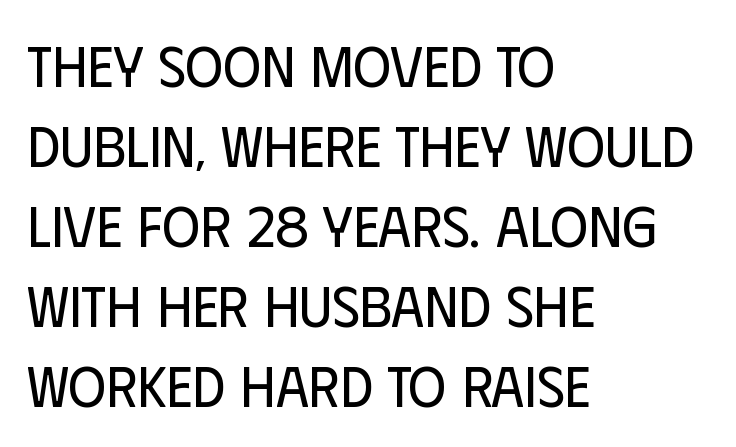
Each stroke keeps to a modest, everyday thickness or less. These lines are set flush left with a ragged right edge. Font category for this specimen: sans-serif. Observe the ordinary spacing: letters are neighbours, not strangers. You could not count columns in this text — the font is proportionally spaced. The space between consecutive lines is moderate.
